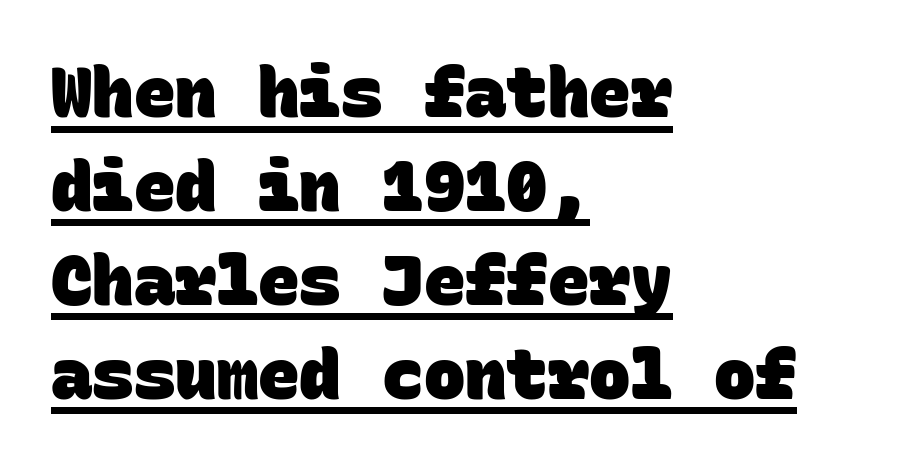
The lines are quadded left. In terms of weight, the rendering is a true, heavy bold. The rendering uses typewriter-style spacing with identical character cells. Letter spacing: default. I'd call this a sans setting — the letters go barefoot. This sample carries an underscore along the baseline area.
